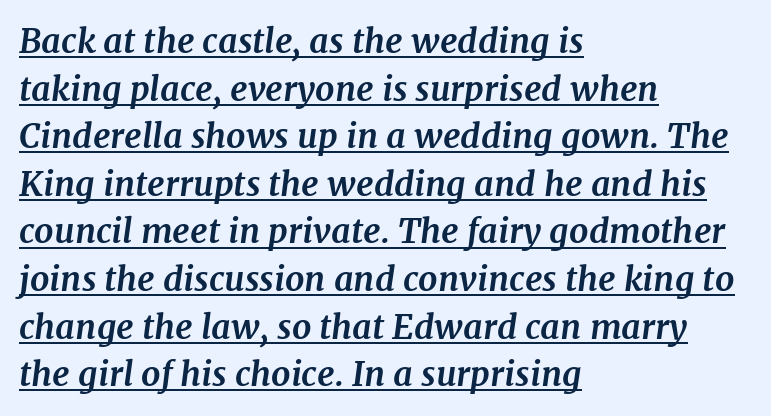
Q: Is the text bold? A: Yes.
Q: Is the text italic (slanted)? A: Yes, it leans right by about 7 degrees.
Q: Is the typeface a serif or a sans-serif typeface? A: Serif.
Q: Is the text underlined? A: Yes.
Q: How is the paragraph aligned? A: Left-aligned.
Q: Is the spacing between letters normal or unusually wide? A: Normal.
Q: Is the spacing between lines tight, normal or loose? A: Normal.
Q: Width (condensed, normal, or wide)? A: Normal.
Q: Stroke contrast? A: Medium.
Q: x-height? A: Medium.
Q: Monospaced? A: No.
